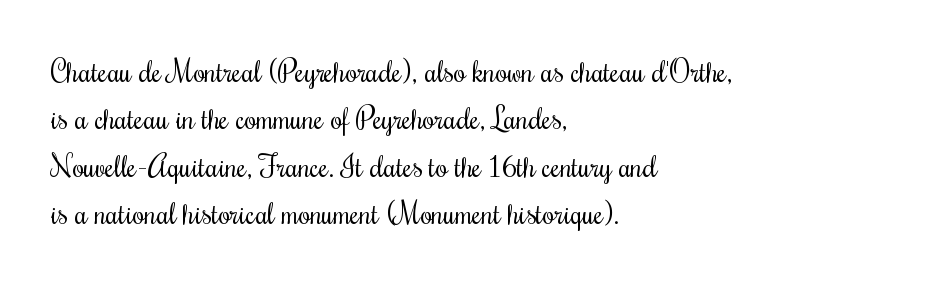
The image shows 30 px regular-weight, condensed type; set left-aligned, normal line spacing (1.58x), normal letter spacing, not underlined; medium stroke contrast and a small x-height.
